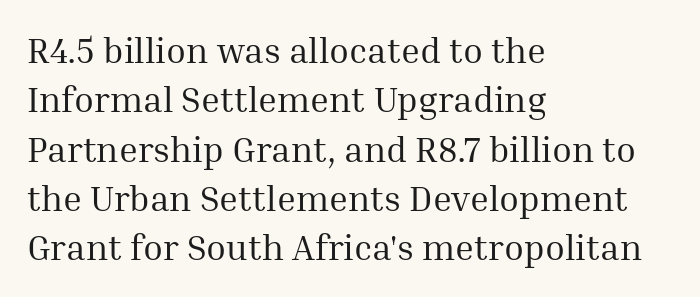
{"serif": "yes", "italic": "no", "bold": "no", "weight": "regular", "width": "normal", "stroke_contrast": "medium", "x_height": "medium", "monospaced": "no", "underline": "no", "align": "left", "line_spacing": "normal", "line_spacing_ratio": 1.37, "letter_spacing": "normal", "letter_spacing_em": 0.0, "glyph_px": 36}
